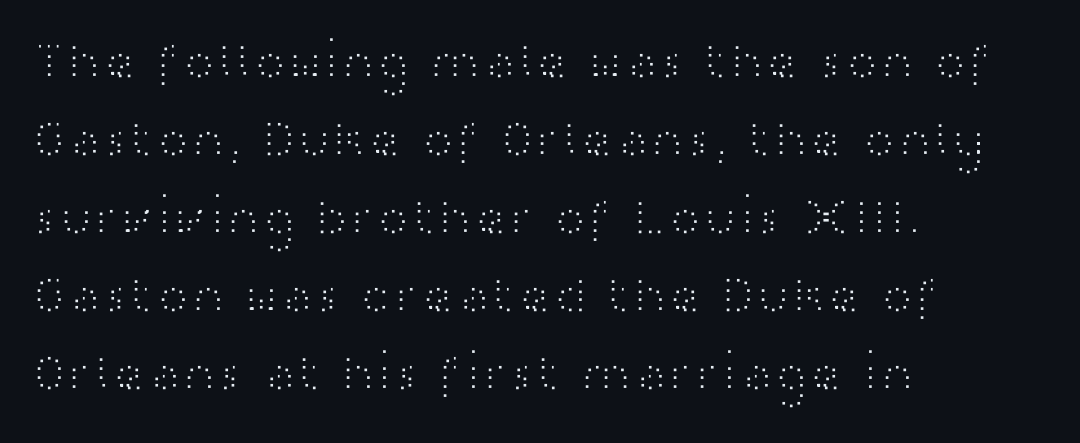
The rendering shows plain stroke endings on the letterforms — a sans-serif design. The face looks like a standard text weight, possibly lighter. A typesetter would mark this as roman, not italic. Leading: standard. Anything drawn beneath the words? Only blank space. Nobody touched the tracking dial on this one.
